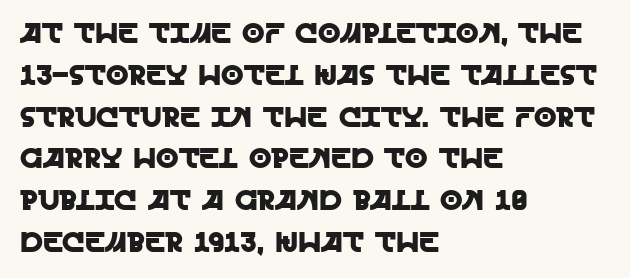
{"serif": "no", "italic": "no", "width": "normal", "x_height": "large", "monospaced": "no", "underline": "no", "align": "left", "line_spacing": "normal", "line_spacing_ratio": 1.44, "letter_spacing": "normal", "letter_spacing_em": 0.0, "glyph_px": 29}
